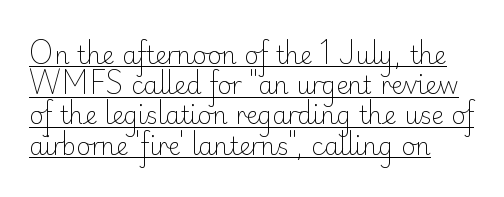
The image shows 24 px text type, upright; set normal line spacing (1.26x), normal letter spacing, underlined.
